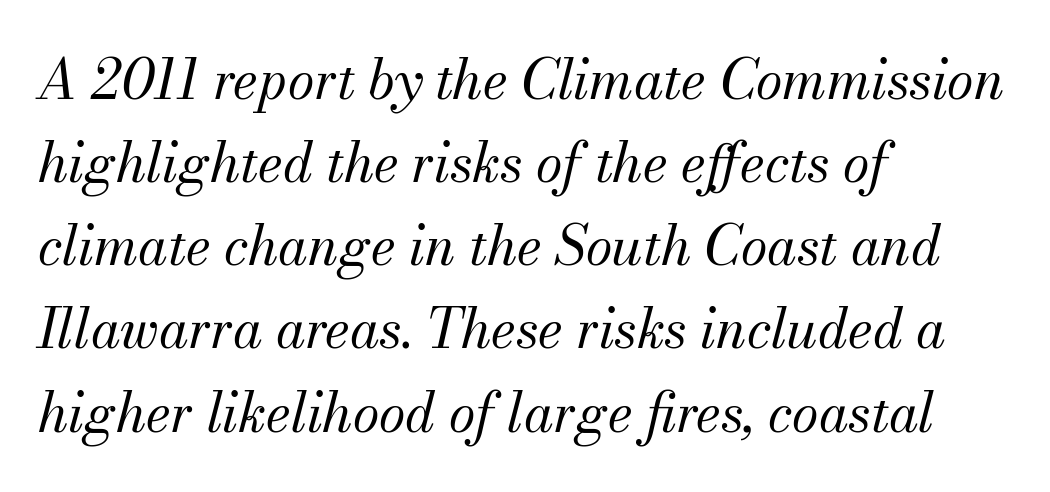
{"serif": "yes", "italic": "yes", "lean": "right", "slant_degrees": 13, "bold": "no", "weight": "regular", "width": "normal", "stroke_contrast": "medium", "x_height": "small", "monospaced": "no", "underline": "no", "align": "left", "line_spacing": "normal", "line_spacing_ratio": 1.54, "letter_spacing": "normal", "letter_spacing_em": 0.0, "glyph_px": 54}
